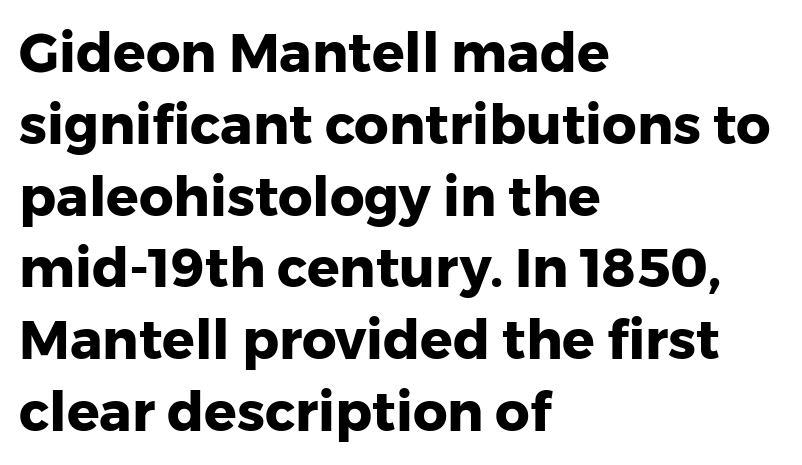
The image shows 54 px heavy sans-serif type, upright; set left-aligned, normal line spacing (1.33x), normal letter spacing, not underlined; low stroke contrast and a medium x-height.
